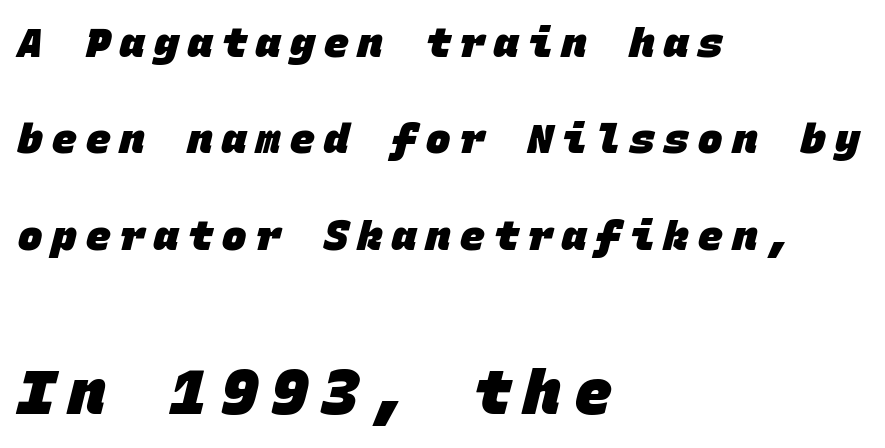
The image shows 61 px heavy sans-serif type, monospaced; set left-aligned, loose line spacing (2.35x), unusually wide letter spacing (+0.23 em), not underlined; the second (bottom) block is 1.49x larger; low stroke contrast and a large x-height.
